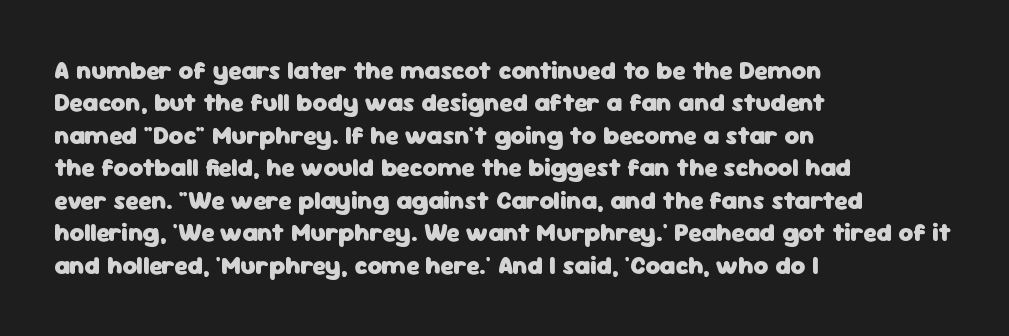
Q: Is the text bold? A: Yes.
Q: Is the text italic (slanted)? A: No, it is upright.
Q: Is the text underlined? A: No.
Q: How is the paragraph aligned? A: Left-aligned.
Q: Is the spacing between letters normal or unusually wide? A: Normal.
Q: Is the spacing between lines tight, normal or loose? A: Normal.
